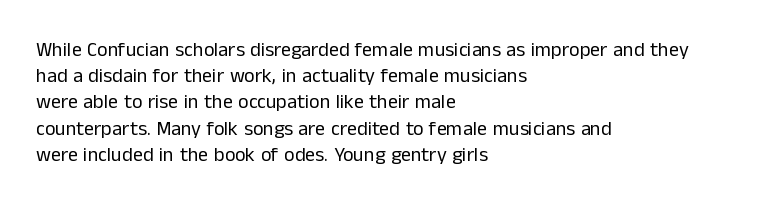
{"italic": "no", "bold": "no", "underline": "no", "align": "left", "line_spacing": "normal", "line_spacing_ratio": 1.31, "letter_spacing": "normal", "letter_spacing_em": 0.0, "glyph_px": 20}
